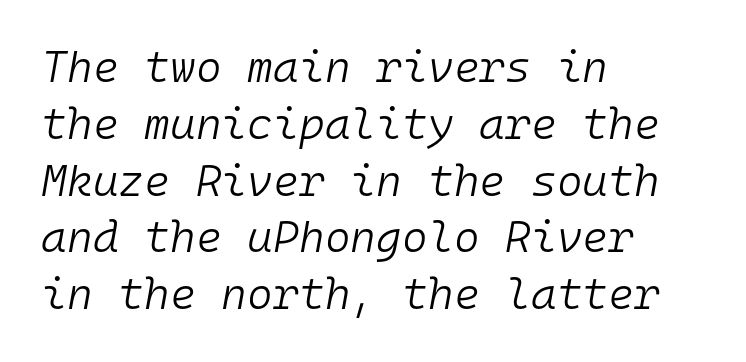
{"italic": "yes", "lean": "right", "slant_degrees": 10, "bold": "no", "weight": "light", "width": "normal", "stroke_contrast": "low", "x_height": "medium", "monospaced": "yes", "underline": "no", "align": "left", "line_spacing": "normal", "line_spacing_ratio": 1.29, "letter_spacing": "normal", "letter_spacing_em": 0.0, "glyph_px": 44}
